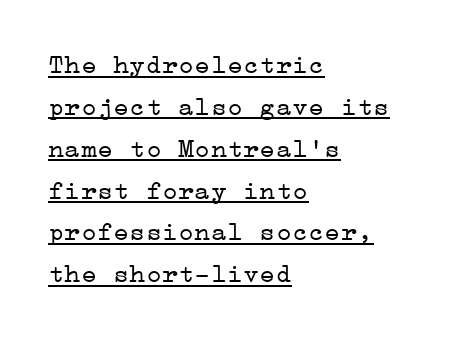
{"italic": "no", "bold": "no", "underline": "yes", "align": "left", "line_spacing": "normal", "line_spacing_ratio": 1.55, "letter_spacing": "normal", "letter_spacing_em": 0.0, "glyph_px": 27}
